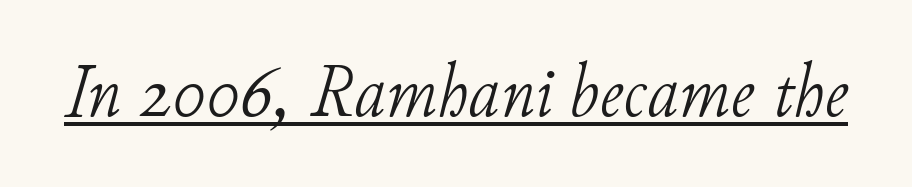
Q: Is the text bold? A: No.
Q: Is the text italic (slanted)? A: Yes, it leans right by about 11 degrees.
Q: Is the typeface a serif or a sans-serif typeface? A: Serif.
Q: Is the text underlined? A: Yes.
Q: Is the spacing between letters normal or unusually wide? A: Normal.
Q: Width (condensed, normal, or wide)? A: Normal.
Q: Stroke contrast? A: Low.
Q: x-height? A: Small.
Q: Monospaced? A: No.
